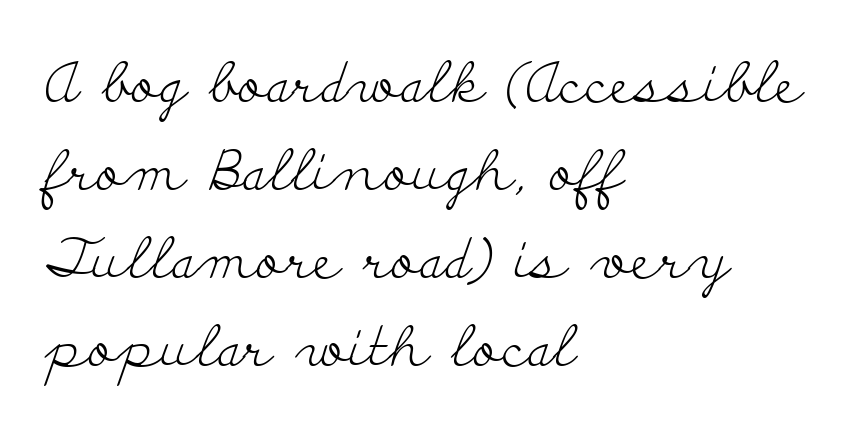
Q: Is the text bold? A: No.
Q: Is the text italic (slanted)? A: Yes.
Q: Is the typeface a serif or a sans-serif typeface? A: Serif.
Q: Is the text underlined? A: No.
Q: How is the paragraph aligned? A: Left-aligned.
Q: Is the spacing between letters normal or unusually wide? A: Normal.
Q: Is the spacing between lines tight, normal or loose? A: Normal.
Q: Width (condensed, normal, or wide)? A: Wide.
Q: Stroke contrast? A: Low.
Q: x-height? A: Small.
Q: Monospaced? A: No.
